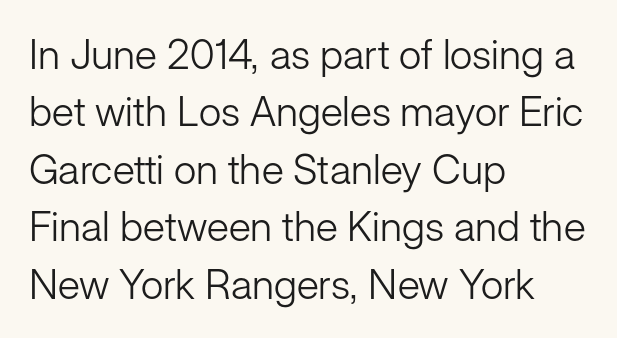
{"serif": "no", "italic": "no", "bold": "no", "weight": "light", "width": "normal", "stroke_contrast": "low", "x_height": "medium", "monospaced": "no", "underline": "no", "align": "left", "line_spacing": "normal", "line_spacing_ratio": 1.4, "letter_spacing": "normal", "letter_spacing_em": 0.0, "glyph_px": 41}
